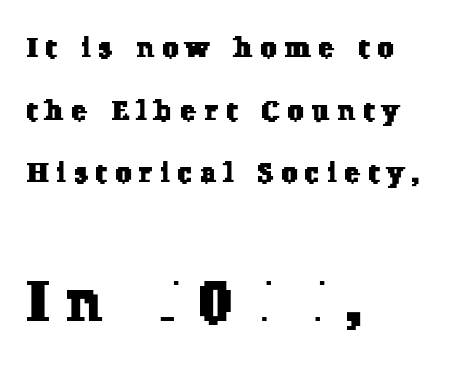
Students, note that the glyphs here are deliberately spaced far apart. The type family on display is of the serif kind. Whoever set this chose breathing room over compactness in the vertical rhythm. Beneath every word, the page is bare. Between these two stacked blocks, the lower one wins on size.
